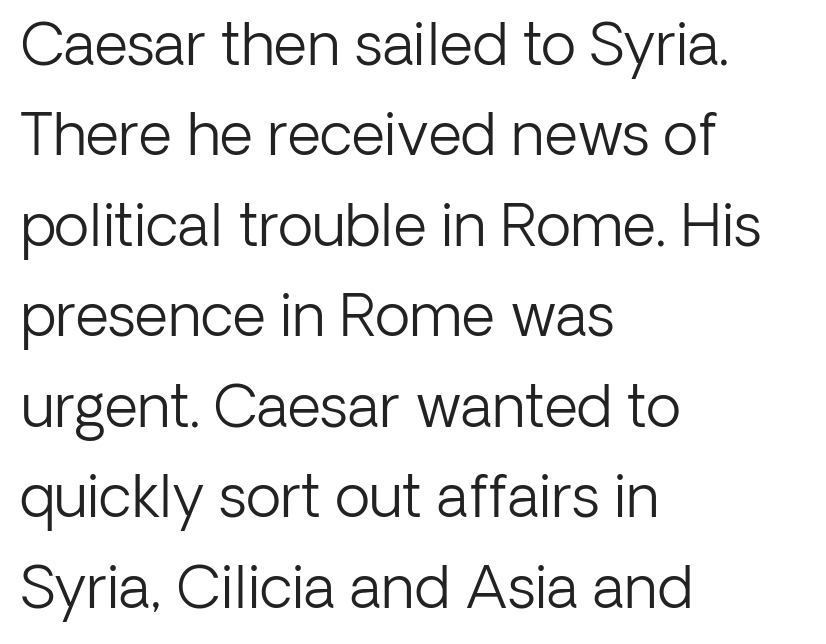
Decoration check: the copy has no underline. Compared with a centered layout, this one pins lines to the left instead. In terms of leading, this rendering sits right in the middle. Notice how the stems are strictly vertical — no italics here.
